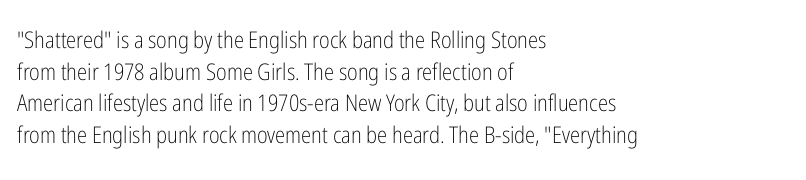
Q: Is the text bold? A: No.
Q: Is the text italic (slanted)? A: No, it is upright.
Q: Is the text underlined? A: No.
Q: How is the paragraph aligned? A: Left-aligned.
Q: Is the spacing between letters normal or unusually wide? A: Normal.
Q: Is the spacing between lines tight, normal or loose? A: Normal.
